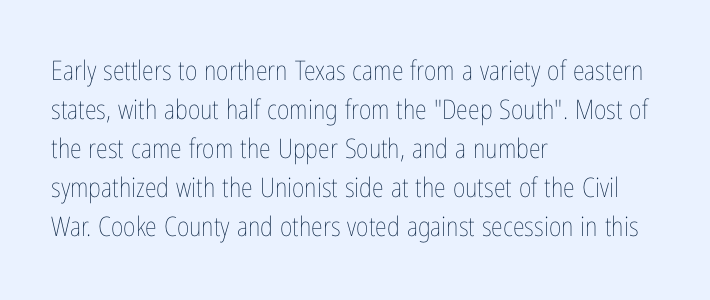
Q: Is the text bold? A: No.
Q: Is the text italic (slanted)? A: No, it is upright.
Q: Is the text underlined? A: No.
Q: How is the paragraph aligned? A: Left-aligned.
Q: Is the spacing between letters normal or unusually wide? A: Normal.
Q: Is the spacing between lines tight, normal or loose? A: Normal.
